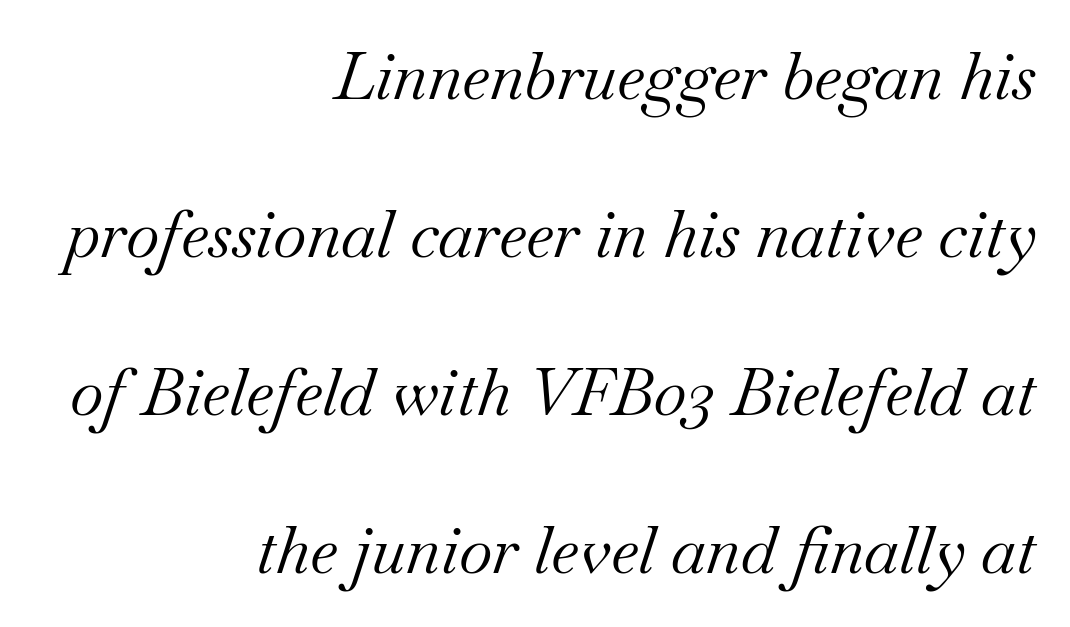
The image shows 65 px regular-weight serif type, italic (leaning right); set right-aligned, loose line spacing (2.43x), normal letter spacing, not underlined; medium stroke contrast and a small x-height.
